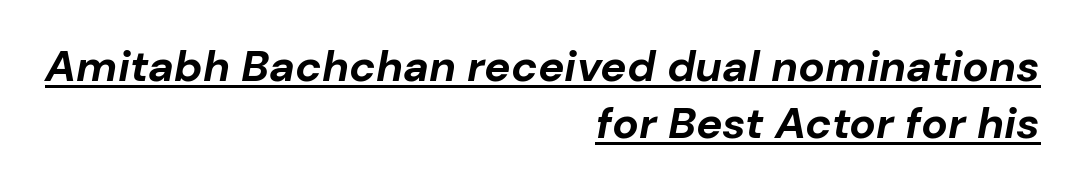
Q: Is the text bold? A: Yes.
Q: Is the text italic (slanted)? A: Yes, it leans right by about 10 degrees.
Q: Is the text underlined? A: Yes.
Q: How is the paragraph aligned? A: Right-aligned.
Q: Is the spacing between letters normal or unusually wide? A: Normal.
Q: Is the spacing between lines tight, normal or loose? A: Normal.
Q: Width (condensed, normal, or wide)? A: Normal.
Q: Stroke contrast? A: Low.
Q: x-height? A: Medium.
Q: Monospaced? A: No.
